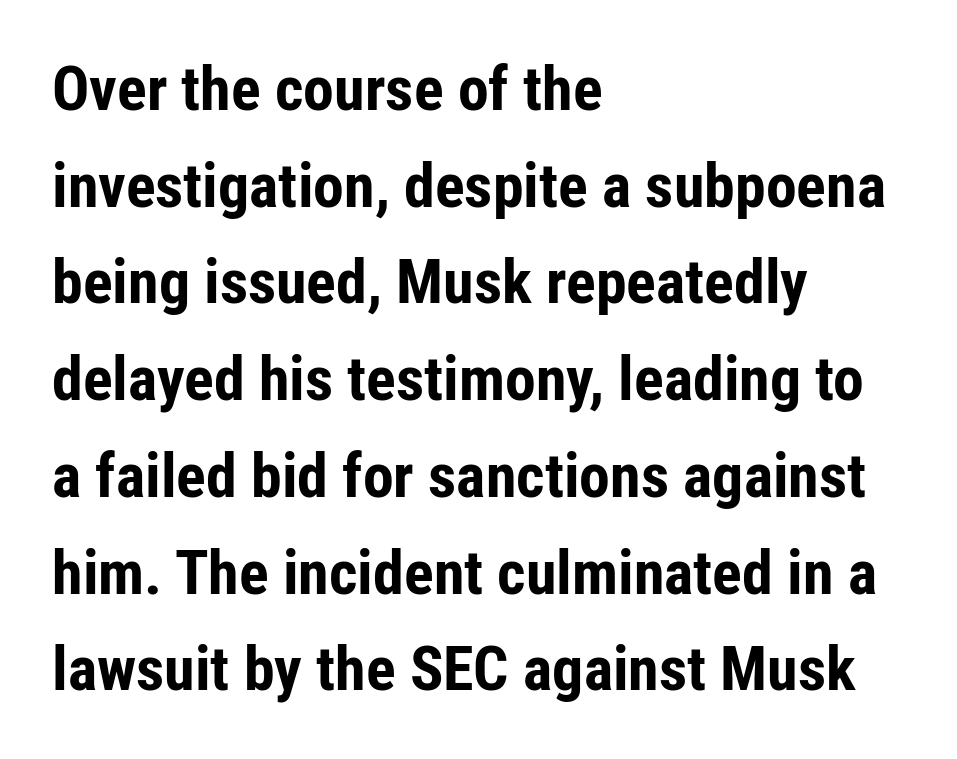
Q: Is the text bold? A: Yes.
Q: Is the text italic (slanted)? A: No, it is upright.
Q: Is the typeface a serif or a sans-serif typeface? A: Sans-serif.
Q: Is the text underlined? A: No.
Q: How is the paragraph aligned? A: Left-aligned.
Q: Is the spacing between letters normal or unusually wide? A: Normal.
Q: Is the spacing between lines tight, normal or loose? A: Normal.
Q: Width (condensed, normal, or wide)? A: Condensed.
Q: Stroke contrast? A: Low.
Q: x-height? A: Medium.
Q: Monospaced? A: No.
